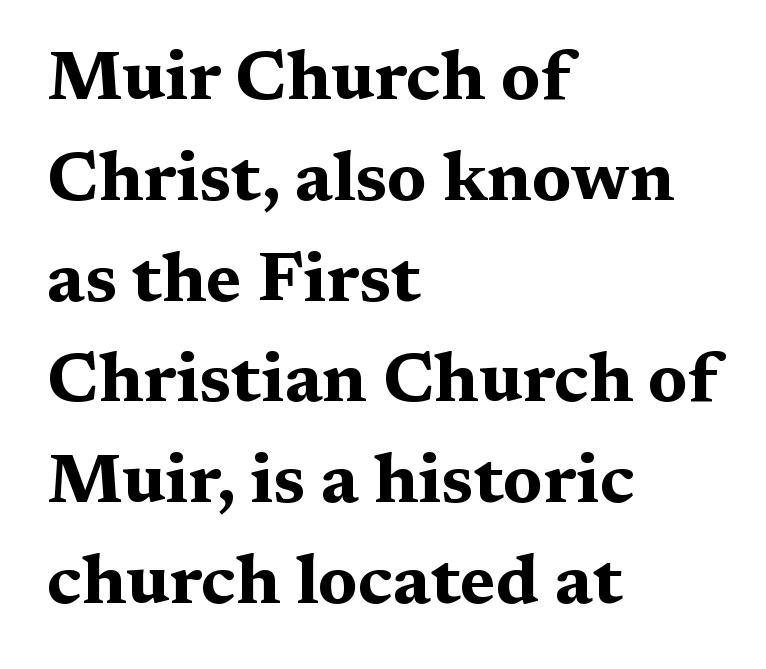
{"serif": "yes", "italic": "no", "bold": "yes", "weight": "bold", "width": "wide", "stroke_contrast": "medium", "x_height": "medium", "monospaced": "no", "underline": "no", "align": "left", "line_spacing": "normal", "line_spacing_ratio": 1.44, "letter_spacing": "normal", "letter_spacing_em": 0.0, "glyph_px": 70}
